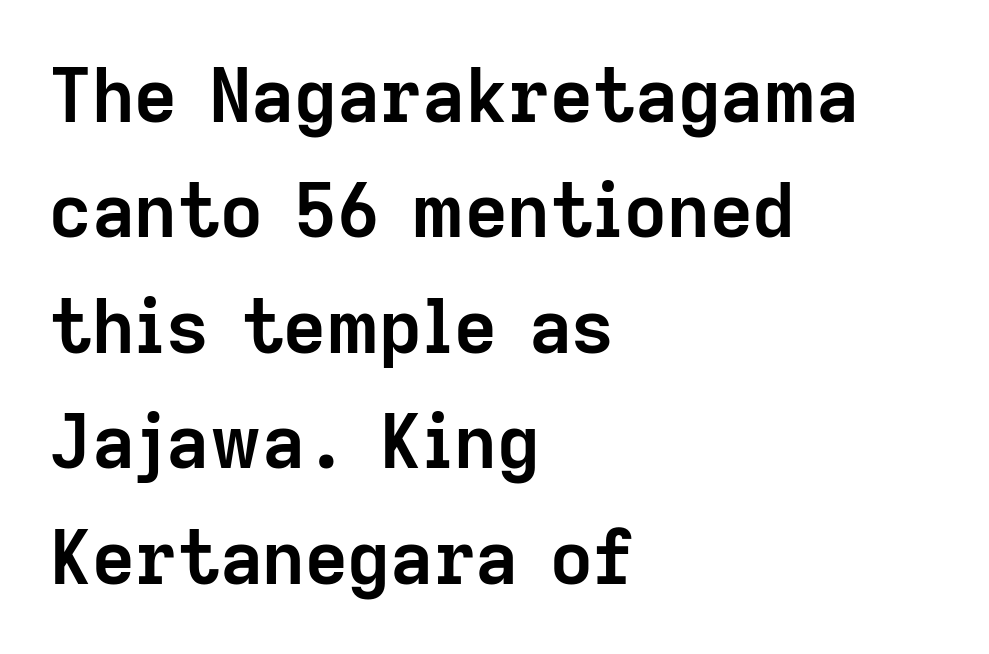
The image shows 74 px semibold sans-serif type, upright; set left-aligned, normal line spacing (1.56x), normal letter spacing, not underlined; low stroke contrast and a medium x-height.
